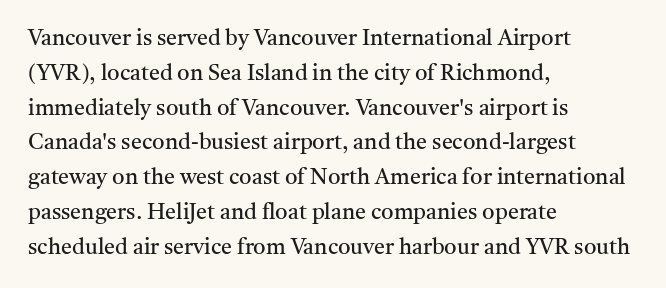
The image shows 22 px text type, upright; set left-aligned, normal line spacing (1.58x), normal letter spacing, not underlined.
